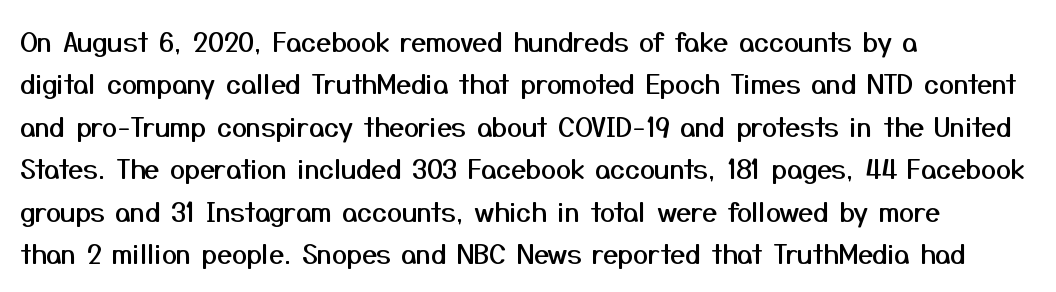
{"italic": "no", "underline": "no", "align": "left", "line_spacing": "normal", "line_spacing_ratio": 1.57, "letter_spacing": "normal", "letter_spacing_em": 0.0, "glyph_px": 27}
